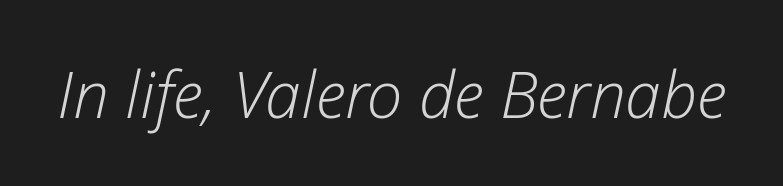
Between one letter and the next there's only the usual sliver of space. Observe the lean: these are italic letterforms. Is this a heavy cut? Hardly; it is regular or lighter. Looks like regular typesetting: each glyph gets only the width it needs. Descenders hang freely into open space.
